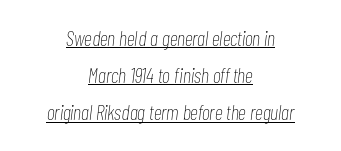
Each line of the rendering has a horizontal stroke beneath the glyphs. An italicized treatment has been applied to the whole sample. The rag falls on both sides of this text block equally. The line texture is even and compact thanks to regular tracking. Weight: regular or lighter.
